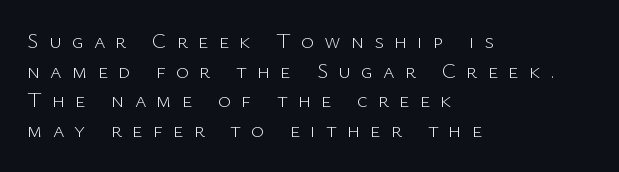
Q: Is the text bold? A: No.
Q: Is the text italic (slanted)? A: No, it is upright.
Q: Is the text underlined? A: No.
Q: How is the paragraph aligned? A: Left-aligned.
Q: Is the spacing between letters normal or unusually wide? A: Unusually wide.
Q: Is the spacing between lines tight, normal or loose? A: Normal.
